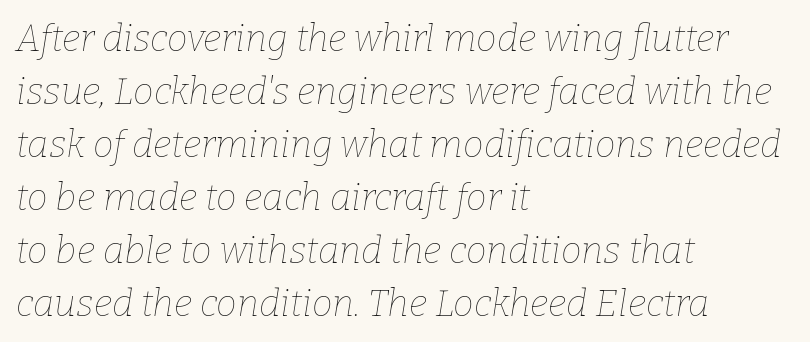
The image shows 37 px thin type, italic (leaning right); set left-aligned, normal line spacing (1.43x), normal letter spacing, not underlined; low stroke contrast and a medium x-height.
